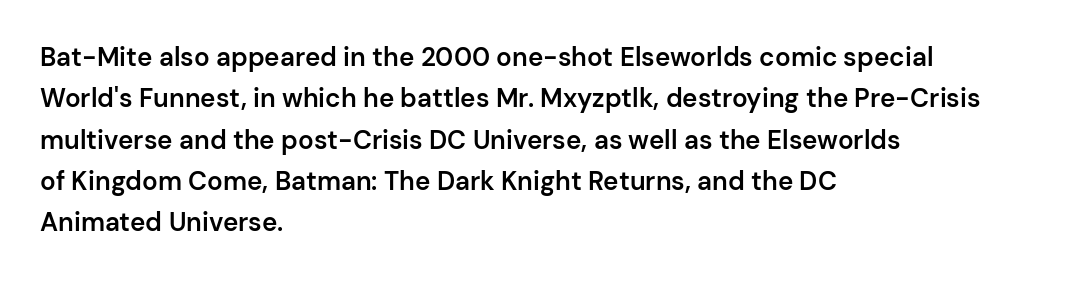
The lines are quadded left. Descenders hang freely into open space. Semibold letterforms, between regular and bold. Observe the ordinary spacing: letters are neighbours, not strangers.
